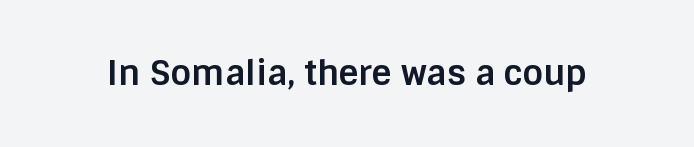
Q: Is the text bold? A: Yes.
Q: Is the text italic (slanted)? A: No, it is upright.
Q: Is the typeface a serif or a sans-serif typeface? A: Sans-serif.
Q: Is the text underlined? A: No.
Q: Is the spacing between letters normal or unusually wide? A: Normal.
Q: Width (condensed, normal, or wide)? A: Normal.
Q: Stroke contrast? A: Low.
Q: x-height? A: Large.
Q: Monospaced? A: No.
